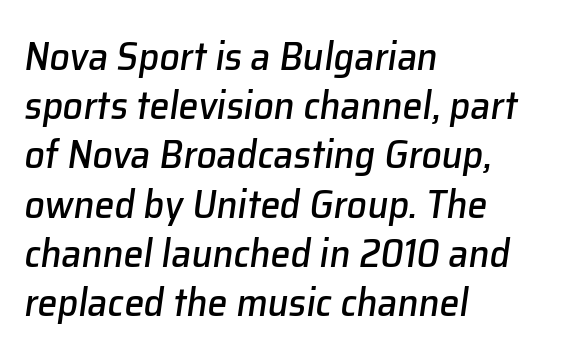
The gaps between neighbouring characters are ordinary and unremarkable. Check the space under the baseline: it is left empty. Typeset ragged right — the left edge is the straight one. Each letter keeps its own natural width here, so spacing adapts to shape. Italic: yes, the glyphs are oblique.
